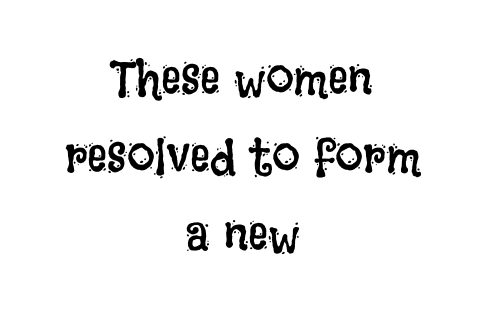
Layout note: lines centered. A typesetter would call this proportional, since set widths differ per character. Does the lettering tilt? It doesn't — this is upright. The letterforms sit shoulder to shoulder at normal distance. Decoration check: the copy has no underline. Caption: face not bold, strokes unweighted.
